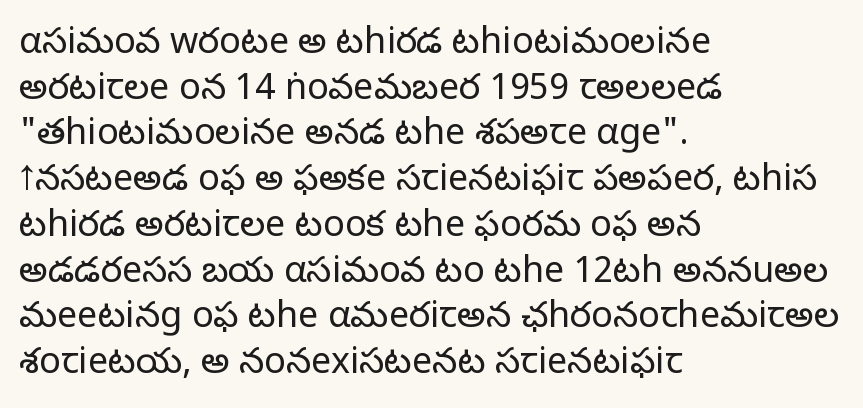
{"serif": "no", "italic": "no", "bold": "no", "weight": "light", "width": "normal", "stroke_contrast": "low", "x_height": "medium", "monospaced": "no", "underline": "no", "align": "left", "line_spacing": "normal", "line_spacing_ratio": 1.27, "letter_spacing": "normal", "letter_spacing_em": 0.0, "glyph_px": 36}
